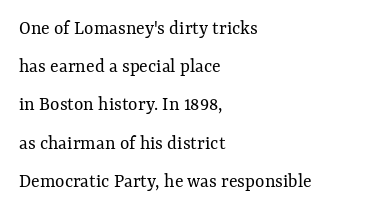
Q: Is the text bold? A: No.
Q: Is the text italic (slanted)? A: No, it is upright.
Q: Is the text underlined? A: No.
Q: How is the paragraph aligned? A: Left-aligned.
Q: Is the spacing between letters normal or unusually wide? A: Normal.
Q: Is the spacing between lines tight, normal or loose? A: Loose.
